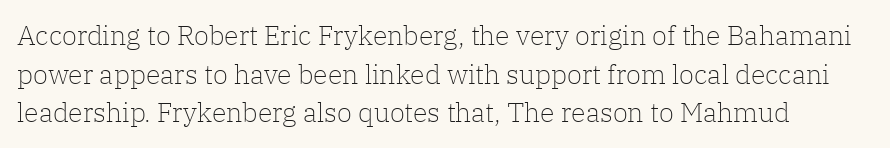
{"italic": "no", "bold": "no", "underline": "no", "line_spacing": "normal", "line_spacing_ratio": 1.43, "letter_spacing": "normal", "letter_spacing_em": 0.0, "glyph_px": 27}
